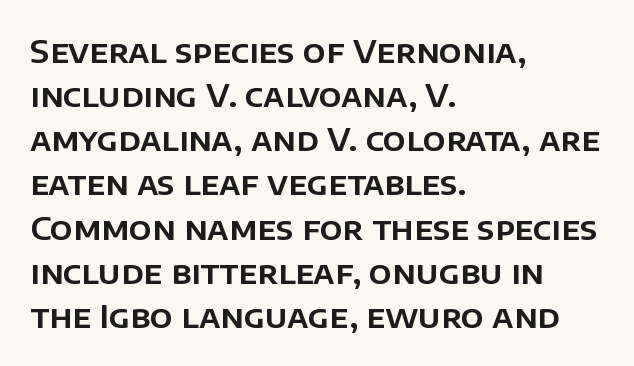
Alignment: flush left. The words here are not underlined. Every stem runs plumb, perpendicular to the baseline. These lines sit exactly where default settings would place them. Standard letterfit; no display-style spreading of the glyphs.
